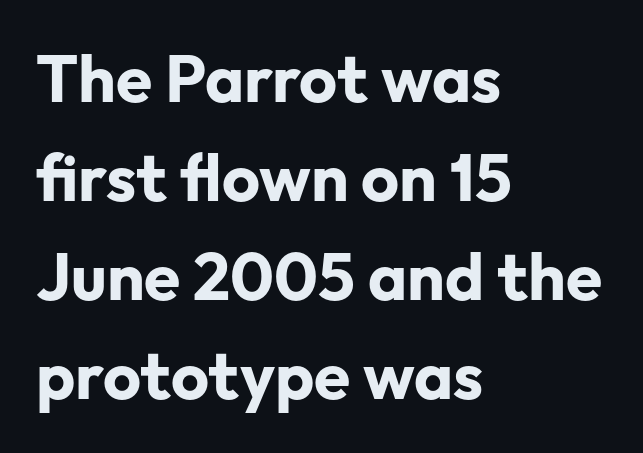
{"serif": "no", "italic": "no", "bold": "yes", "weight": "bold", "width": "normal", "stroke_contrast": "low", "x_height": "medium", "monospaced": "no", "underline": "no", "align": "left", "line_spacing": "normal", "line_spacing_ratio": 1.5, "letter_spacing": "normal", "letter_spacing_em": 0.0, "glyph_px": 66}
